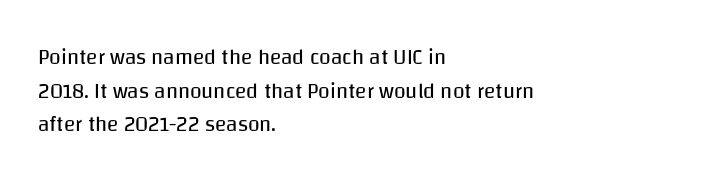
{"italic": "no", "bold": "no", "underline": "no", "align": "left", "line_spacing": "normal", "line_spacing_ratio": 1.6, "letter_spacing": "normal", "letter_spacing_em": 0.0, "glyph_px": 21}
